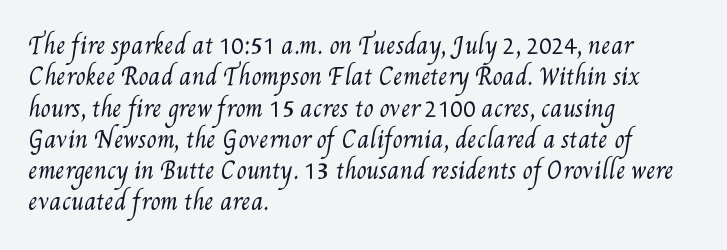
{"bold": "no", "underline": "no", "align": "left", "line_spacing": "normal", "line_spacing_ratio": 1.36, "letter_spacing": "normal", "letter_spacing_em": 0.0, "glyph_px": 23}
